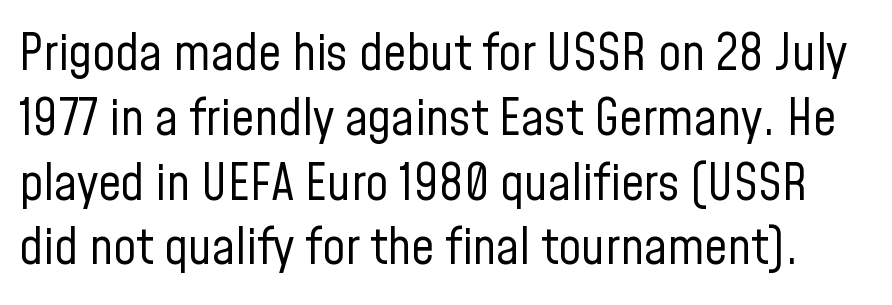
Vertical stems look standard width or narrower in stroke. Letterform terminals end flat and unadorned throughout the passage. Spacing verdict: proportional, widths tailored to each character. This rendering leaves character spacing at its baseline value.
